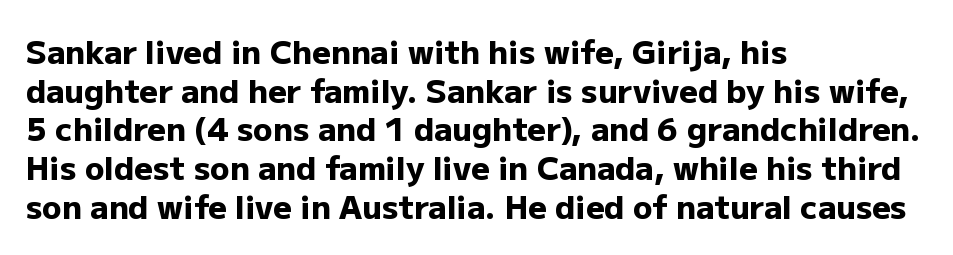
{"serif": "no", "italic": "no", "bold": "yes", "weight": "heavy", "width": "normal", "stroke_contrast": "low", "x_height": "medium", "monospaced": "no", "underline": "no", "align": "left", "line_spacing_ratio": 1.21, "letter_spacing": "normal", "letter_spacing_em": 0.0, "glyph_px": 32}
